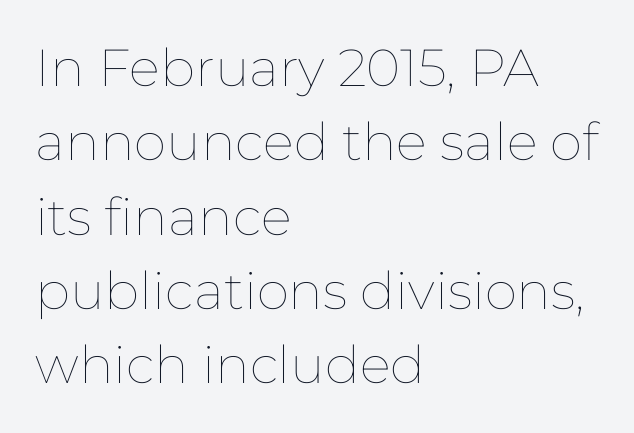
Q: Is the text bold? A: No.
Q: Is the text italic (slanted)? A: No, it is upright.
Q: Is the text underlined? A: No.
Q: How is the paragraph aligned? A: Left-aligned.
Q: Is the spacing between letters normal or unusually wide? A: Normal.
Q: Is the spacing between lines tight, normal or loose? A: Normal.
Q: Width (condensed, normal, or wide)? A: Normal.
Q: Stroke contrast? A: Low.
Q: x-height? A: Medium.
Q: Monospaced? A: No.
